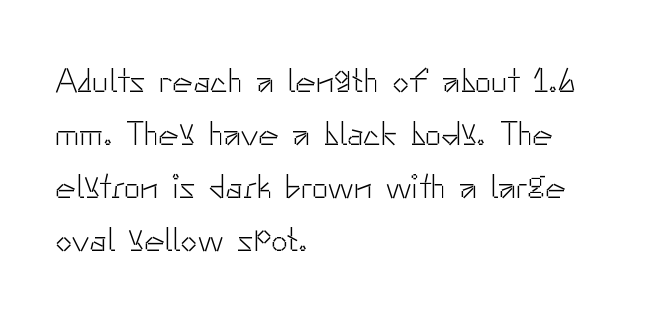
The image shows 34 px light sans-serif type, upright; set left-aligned, normal line spacing (1.56x), normal letter spacing, not underlined; low stroke contrast and a small x-height.
